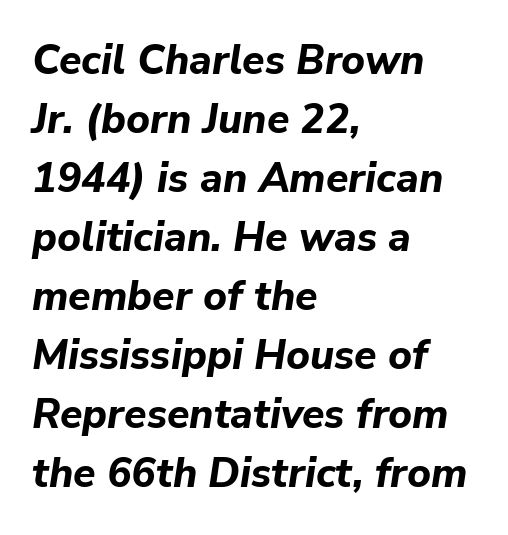
The image shows 41 px bold type, italic (leaning right); set left-aligned, normal line spacing (1.44x), normal letter spacing, not underlined; low stroke contrast and a medium x-height.
